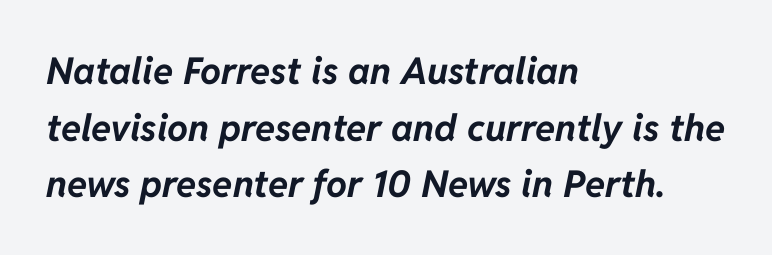
The image shows 37 px bold type, italic (leaning right); set left-aligned, normal line spacing (1.53x), normal letter spacing, not underlined; low stroke contrast and a medium x-height.
